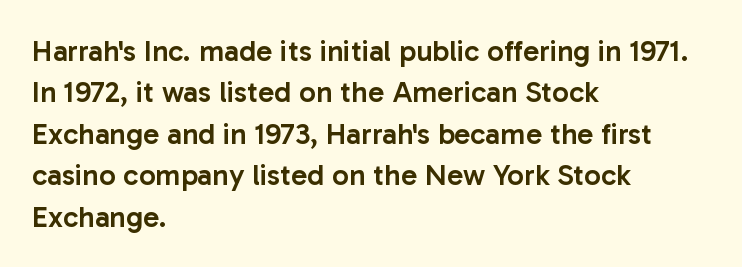
Q: Is the text bold? A: Semi-bold.
Q: Is the text italic (slanted)? A: No, it is upright.
Q: Is the typeface a serif or a sans-serif typeface? A: Sans-serif.
Q: Is the text underlined? A: No.
Q: How is the paragraph aligned? A: Left-aligned.
Q: Is the spacing between letters normal or unusually wide? A: Normal.
Q: Is the spacing between lines tight, normal or loose? A: Normal.
Q: Width (condensed, normal, or wide)? A: Normal.
Q: Stroke contrast? A: Low.
Q: x-height? A: Medium.
Q: Monospaced? A: No.
